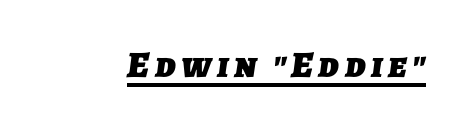
The image shows 37 px heavy sans-serif type; set underlined; low stroke contrast and a medium x-height.
